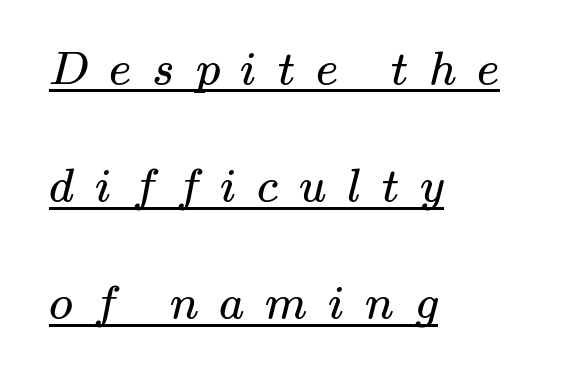
A typesetter would call this leading open, well beyond the default. A typesetter would call this proportional, since set widths differ per character. Has an underline been added? It has. These lines have a slow, spaced-out rhythm from letter to letter. Stroke terminals: seriffed. The rendering anchors every line to the left-hand side.
